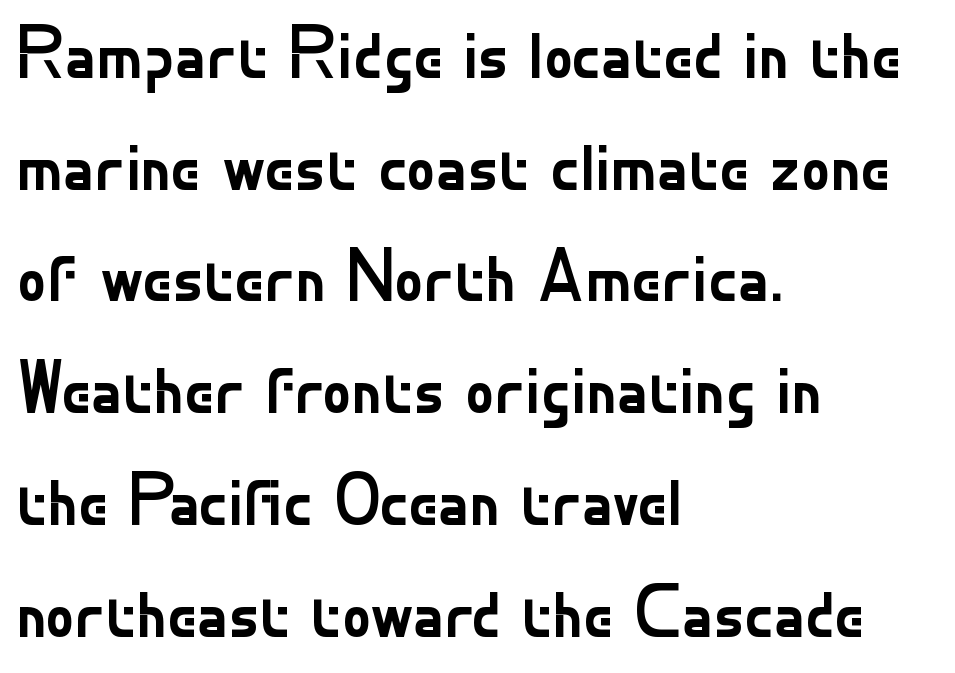
The string is rendered with underlining switched off. Students, observe: this is what conventionally led text looks like. This sample has the flowing, uneven cadence of proportional lettering. The passage shown has conventional tracking throughout.
